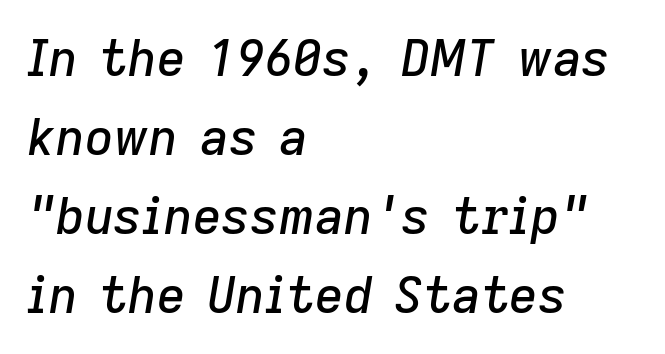
Q: Is the text italic (slanted)? A: Yes, it leans right by about 9 degrees.
Q: Is the text underlined? A: No.
Q: How is the paragraph aligned? A: Left-aligned.
Q: Is the spacing between letters normal or unusually wide? A: Normal.
Q: Is the spacing between lines tight, normal or loose? A: Normal.
Q: Width (condensed, normal, or wide)? A: Normal.
Q: Stroke contrast? A: Low.
Q: x-height? A: Medium.
Q: Monospaced? A: No.
